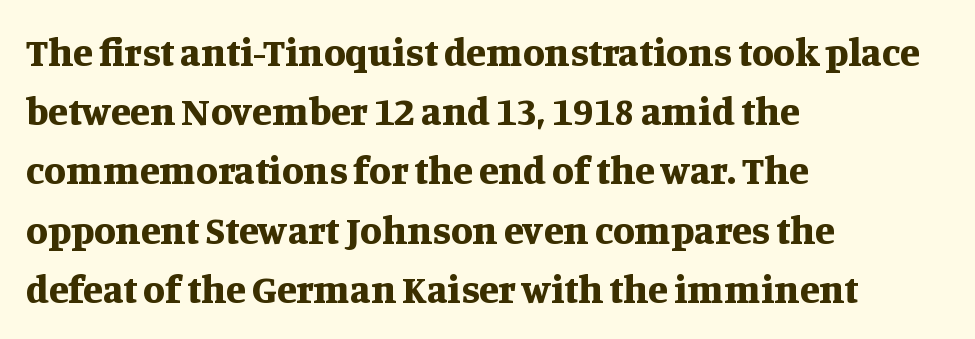
Stroke thickness is high; the sample reads as a true bold. Nothing unusual about the tracking: characters are spaced as the font intends. It's the straight-up-and-down kind of type. Every row of glyphs begins at an identical x-position on the left. Quick note: interline space is typical. Descenders hang freely into open space.
